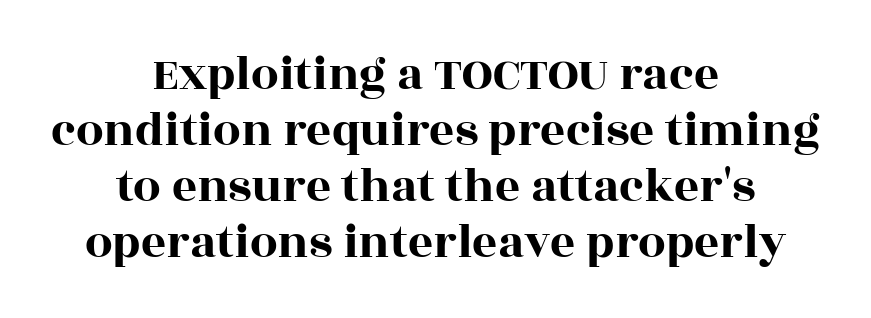
Q: Is the text italic (slanted)? A: No, it is upright.
Q: Is the typeface a serif or a sans-serif typeface? A: Serif.
Q: Is the text underlined? A: No.
Q: How is the paragraph aligned? A: Centered.
Q: Is the spacing between letters normal or unusually wide? A: Normal.
Q: Is the spacing between lines tight, normal or loose? A: Tight.
Q: Width (condensed, normal, or wide)? A: Wide.
Q: x-height? A: Large.
Q: Monospaced? A: No.
